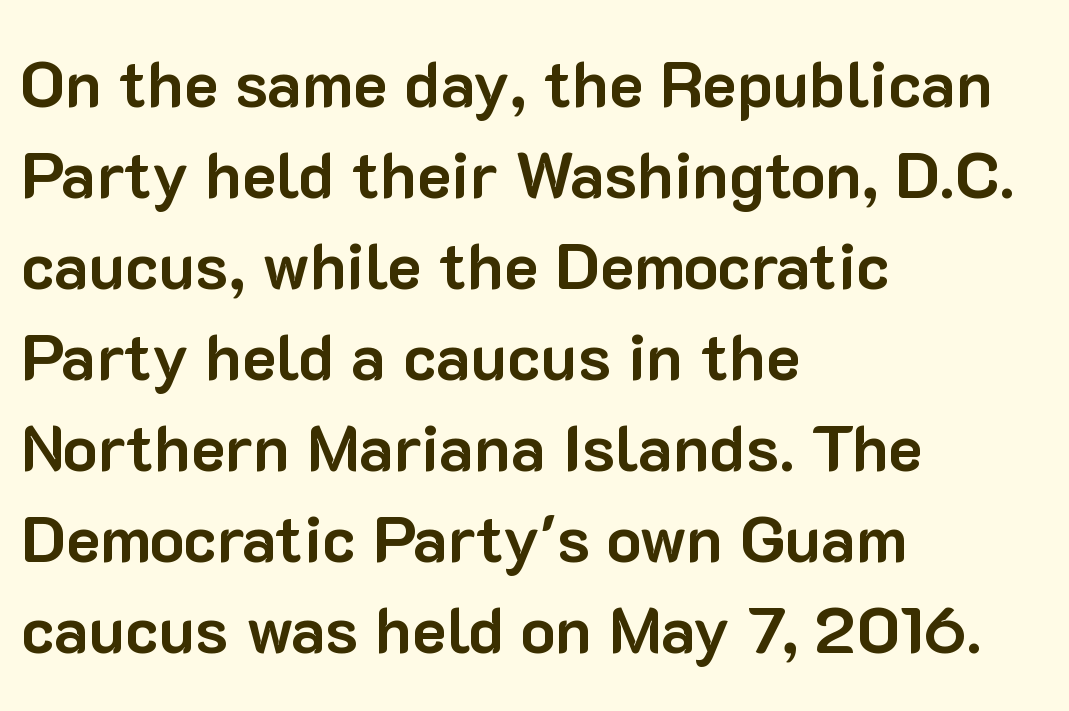
The image shows 65 px bold sans-serif type, upright; set left-aligned, normal line spacing (1.4x), normal letter spacing, not underlined; low stroke contrast and a medium x-height.
